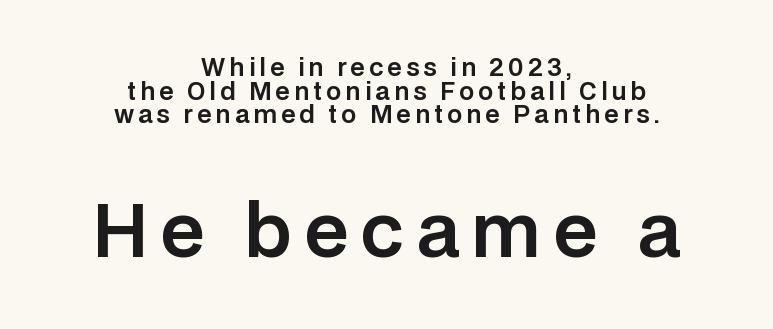
{"serif": "no", "italic": "no", "width": "normal", "stroke_contrast": "low", "x_height": "large", "monospaced": "no", "underline": "no", "align": "center", "line_spacing": "tight", "line_spacing_ratio": 0.98, "larger_block": "second", "size_ratio": 3.0, "glyph_px": 72}
